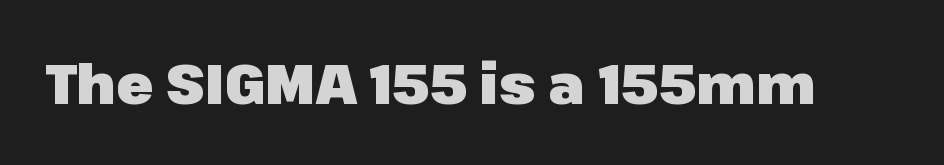
Clear beneath every line of the passage. This sample has the flowing, uneven cadence of proportional lettering. This rendering employs a face without finishing strokes, i.e., a sans-serif. Thick stems and heavy bowls — unmistakably bold.
